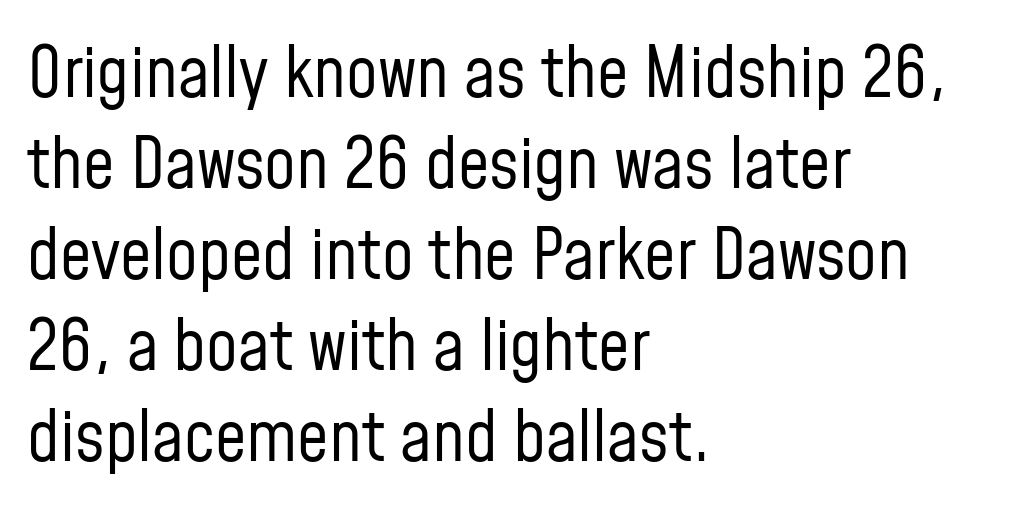
The image shows 70 px regular-weight, condensed sans-serif type, upright; set left-aligned, normal line spacing (1.3x), normal letter spacing, not underlined; low stroke contrast and a medium x-height.
